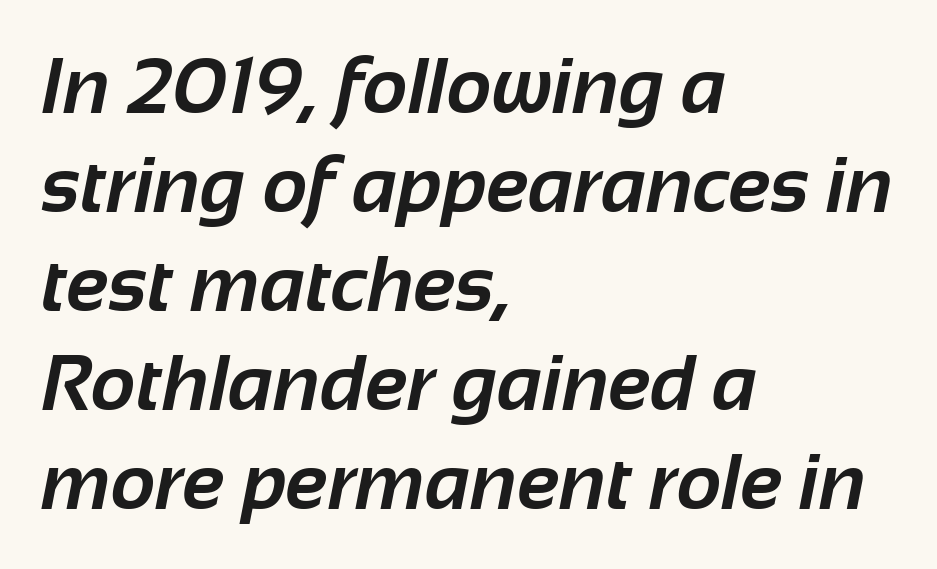
If you measured baseline to baseline, you'd find a middling distance. Which margin do the lines hug? The left one — the right edge is uneven. Character widths vary here, with narrow letters taking less room than wide ones. Font category for this specimen: sans-serif.
